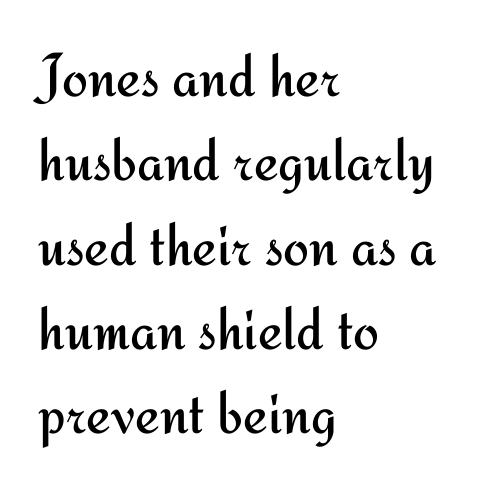
{"serif": "no", "italic": "no", "bold": "no", "weight": "regular", "width": "normal", "stroke_contrast": "medium", "x_height": "small", "monospaced": "no", "underline": "no", "align": "left", "line_spacing": "normal", "line_spacing_ratio": 1.36, "letter_spacing": "normal", "letter_spacing_em": 0.0, "glyph_px": 62}
